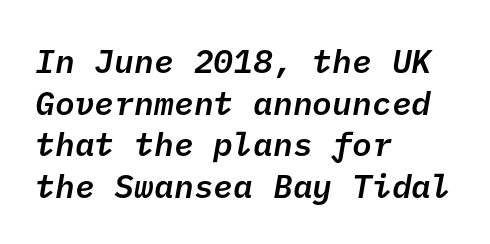
The image shows 33 px semibold sans-serif type; set left-aligned, normal line spacing (1.26x), normal letter spacing, not underlined; low stroke contrast and a medium x-height.
